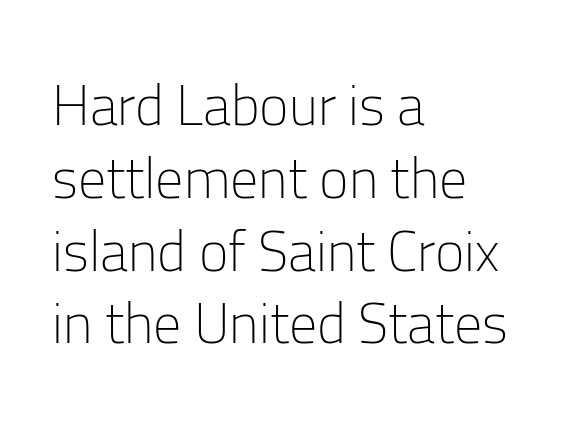
Q: Is the text bold? A: No.
Q: Is the text italic (slanted)? A: No, it is upright.
Q: Is the typeface a serif or a sans-serif typeface? A: Sans-serif.
Q: Is the text underlined? A: No.
Q: How is the paragraph aligned? A: Left-aligned.
Q: Is the spacing between letters normal or unusually wide? A: Normal.
Q: Is the spacing between lines tight, normal or loose? A: Normal.
Q: Width (condensed, normal, or wide)? A: Normal.
Q: Stroke contrast? A: Low.
Q: x-height? A: Medium.
Q: Monospaced? A: No.
